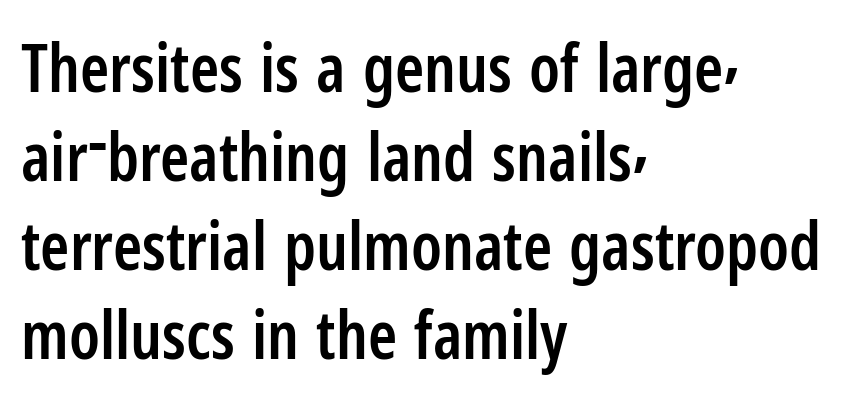
The image shows 66 px semibold, condensed sans-serif type, upright; set left-aligned, normal line spacing (1.35x), normal letter spacing, not underlined; low stroke contrast and a medium x-height.
